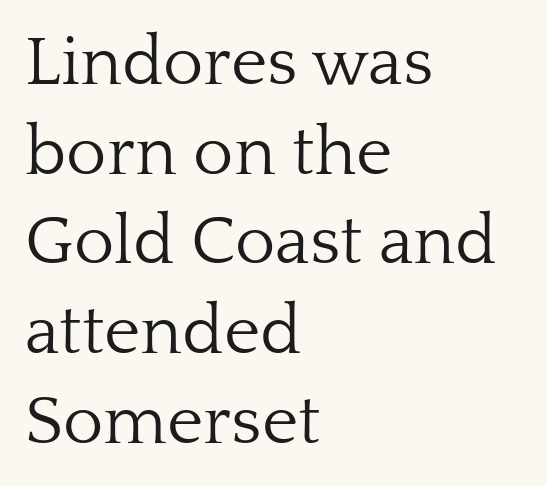
Q: Is the text bold? A: No.
Q: Is the text italic (slanted)? A: No, it is upright.
Q: Is the typeface a serif or a sans-serif typeface? A: Serif.
Q: Is the text underlined? A: No.
Q: How is the paragraph aligned? A: Left-aligned.
Q: Is the spacing between letters normal or unusually wide? A: Normal.
Q: Is the spacing between lines tight, normal or loose? A: Normal.
Q: Width (condensed, normal, or wide)? A: Normal.
Q: Stroke contrast? A: Low.
Q: x-height? A: Medium.
Q: Monospaced? A: No.
